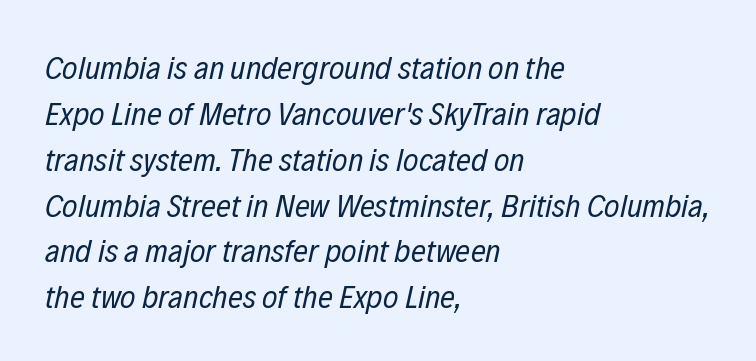
The image shows 33 px regular-weight, condensed type, italic (leaning right); set left-aligned, normal line spacing (1.39x), normal letter spacing, not underlined; low stroke contrast and a medium x-height.
